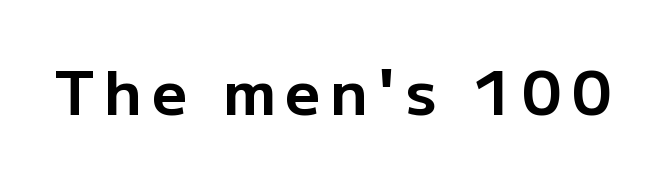
The image shows 61 px bold sans-serif type, upright; set not underlined; low stroke contrast and a medium x-height.
